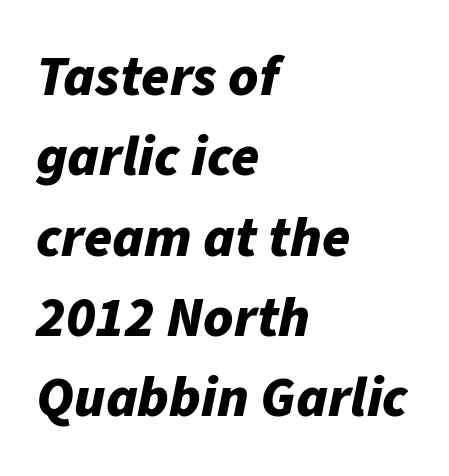
Q: Is the text bold? A: Yes.
Q: Is the text italic (slanted)? A: Yes, it leans right by about 11 degrees.
Q: Is the text underlined? A: No.
Q: How is the paragraph aligned? A: Left-aligned.
Q: Is the spacing between letters normal or unusually wide? A: Normal.
Q: Is the spacing between lines tight, normal or loose? A: Normal.
Q: Width (condensed, normal, or wide)? A: Normal.
Q: Stroke contrast? A: Low.
Q: x-height? A: Medium.
Q: Monospaced? A: No.
